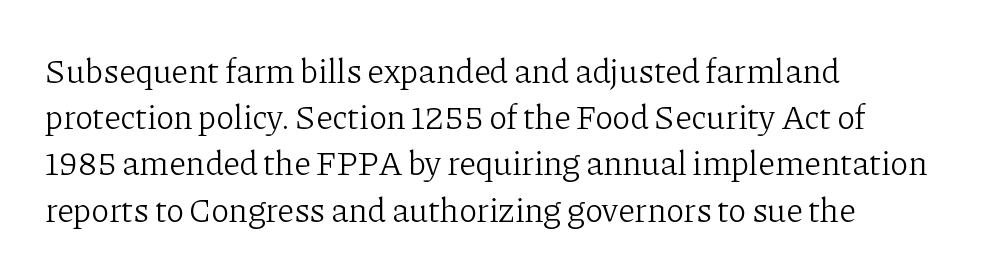
{"serif": "yes", "italic": "no", "bold": "no", "weight": "light", "width": "normal", "stroke_contrast": "low", "x_height": "medium", "monospaced": "no", "underline": "no", "align": "left", "line_spacing": "normal", "line_spacing_ratio": 1.36, "letter_spacing": "normal", "letter_spacing_em": 0.0, "glyph_px": 34}
